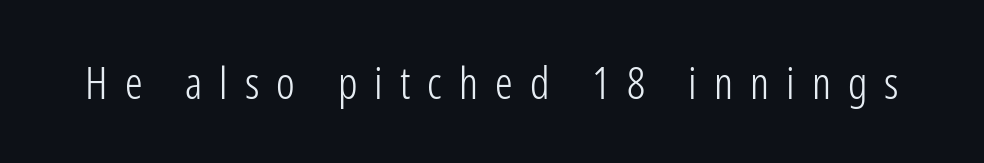
{"serif": "no", "italic": "no", "bold": "no", "weight": "light", "width": "condensed", "stroke_contrast": "low", "x_height": "medium", "monospaced": "no", "underline": "no", "letter_spacing": "wide", "letter_spacing_em": 0.39, "glyph_px": 44}
